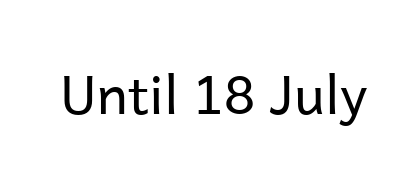
No feet cap the strokes, marking this as sans-serif type. How are the letters spaced? Ordinarily, with no added tracking. Heft: none added — not bold. These lines are rendered in a variable-pitch font.
